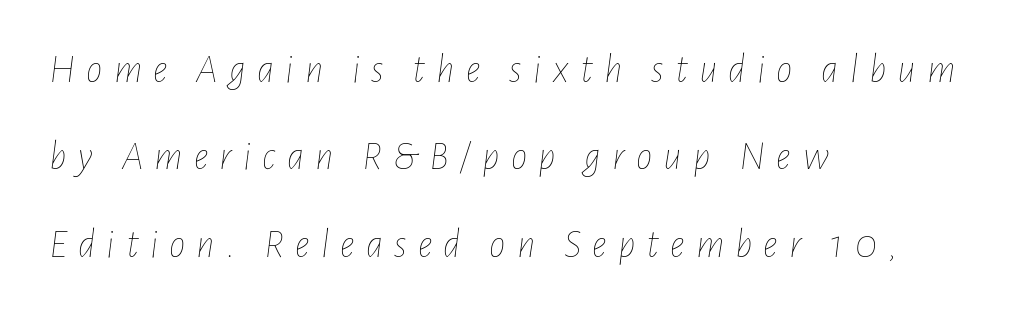
The image shows 41 px thin, condensed type, italic (leaning right); set left-aligned, loose line spacing (2.13x), unusually wide letter spacing (+0.27 em), not underlined; low stroke contrast and a medium x-height.
